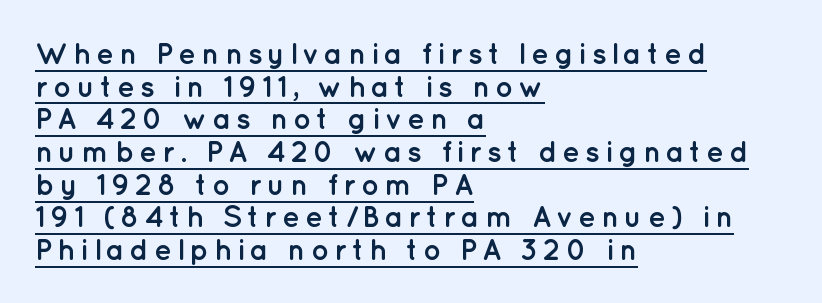
The image shows 30 px semibold sans-serif type, upright; set left-aligned, tight line spacing (1.09x), underlined; low stroke contrast and a medium x-height.
